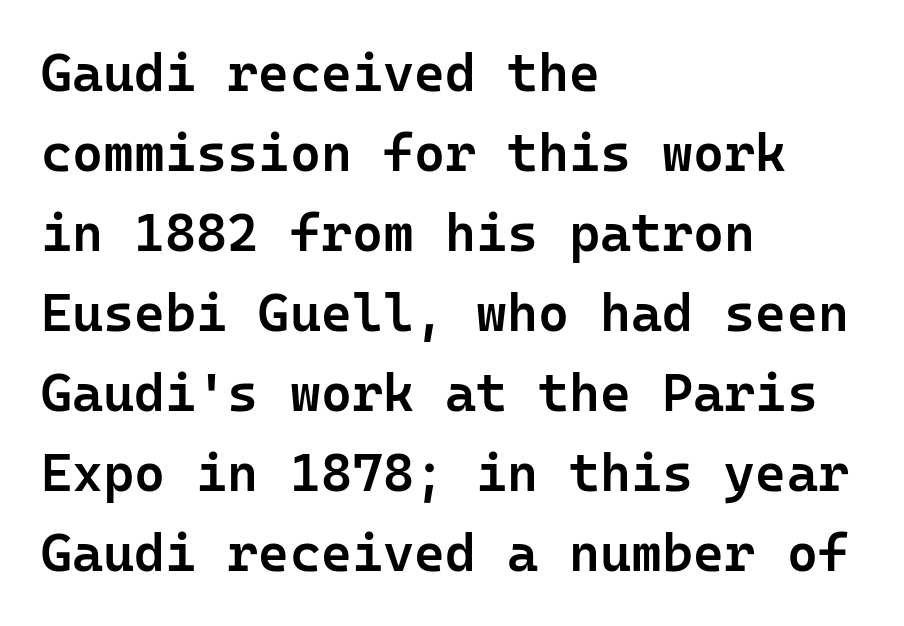
{"serif": "no", "italic": "no", "bold": "semi", "weight": "semibold", "width": "normal", "stroke_contrast": "low", "x_height": "medium", "monospaced": "yes", "underline": "no", "align": "left", "line_spacing": "normal", "line_spacing_ratio": 1.51, "letter_spacing": "normal", "letter_spacing_em": 0.0, "glyph_px": 53}
